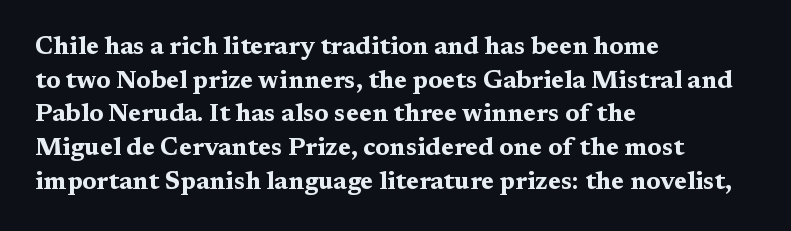
Students, note that the glyphs here touch the page at normal intervals. Chunky letters — that's bold for sure. Descenders are the only things crossing below the line. Notice how the passage keeps a crisp vertical edge on the left only.
